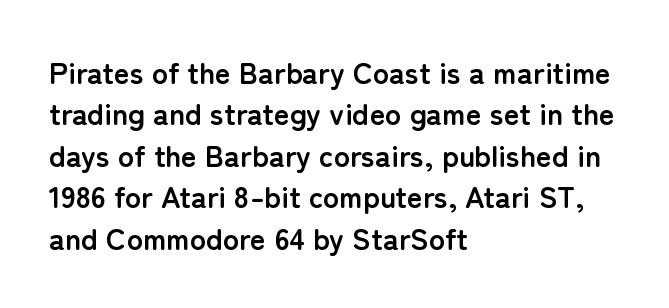
{"serif": "no", "italic": "no", "bold": "yes", "weight": "semibold", "width": "normal", "stroke_contrast": "low", "x_height": "medium", "monospaced": "no", "underline": "no", "align": "left", "line_spacing": "normal", "line_spacing_ratio": 1.38, "letter_spacing": "normal", "letter_spacing_em": 0.0, "glyph_px": 30}
